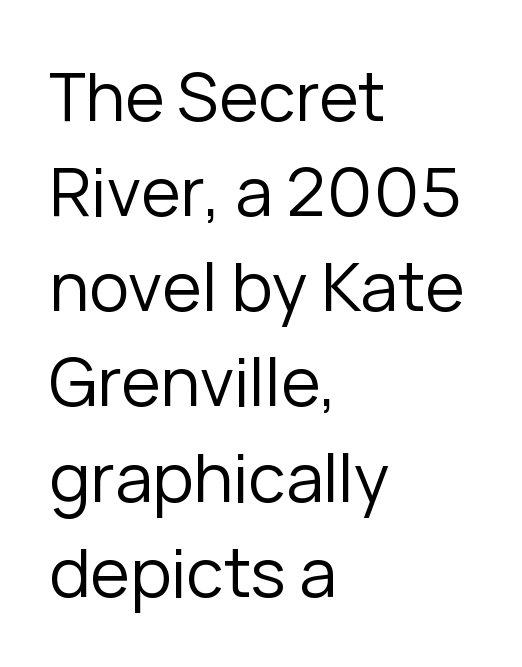
Q: Is the text bold? A: No.
Q: Is the text italic (slanted)? A: No, it is upright.
Q: Is the typeface a serif or a sans-serif typeface? A: Sans-serif.
Q: Is the text underlined? A: No.
Q: How is the paragraph aligned? A: Left-aligned.
Q: Is the spacing between letters normal or unusually wide? A: Normal.
Q: Is the spacing between lines tight, normal or loose? A: Normal.
Q: Width (condensed, normal, or wide)? A: Normal.
Q: Stroke contrast? A: Low.
Q: x-height? A: Medium.
Q: Monospaced? A: No.
